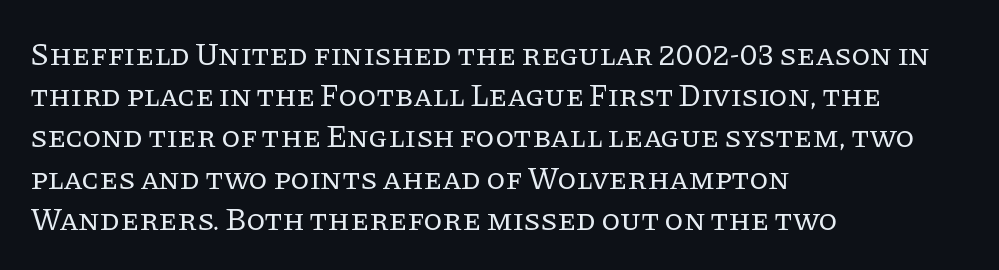
The image shows 31 px regular-weight serif type, upright; set left-aligned, normal line spacing (1.33x), normal letter spacing, not underlined; low stroke contrast and a large x-height.
